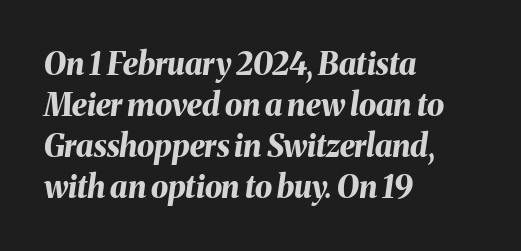
The text block is weighted toward the left margin, trailing off unevenly rightward. When letters slant like this, we call the style italic. The space between consecutive lines is moderate. The glyphs are unaccompanied by any horizontal stroke below them.
